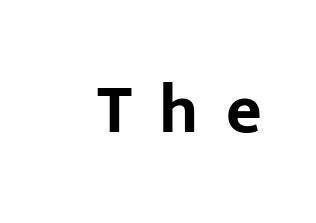
The passage shown is not underscored anywhere. A typesetter would call this proportional, since set widths differ per character. Look at the bottom of the vertical strokes: they stop flat, with no serifs. This is roman type, the default non-slanted kind. Weight: bold.
